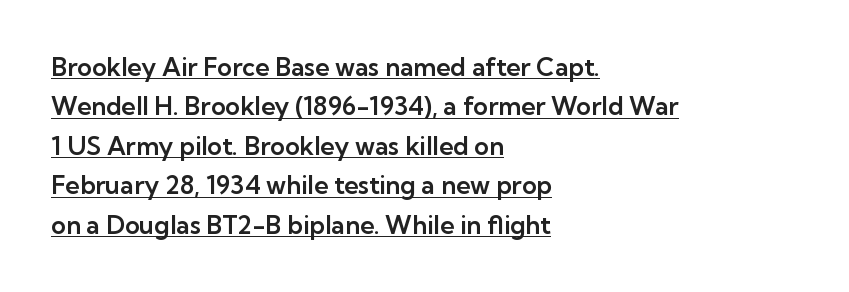
Q: Is the text italic (slanted)? A: No, it is upright.
Q: Is the text underlined? A: Yes.
Q: How is the paragraph aligned? A: Left-aligned.
Q: Is the spacing between letters normal or unusually wide? A: Normal.
Q: Is the spacing between lines tight, normal or loose? A: Normal.
